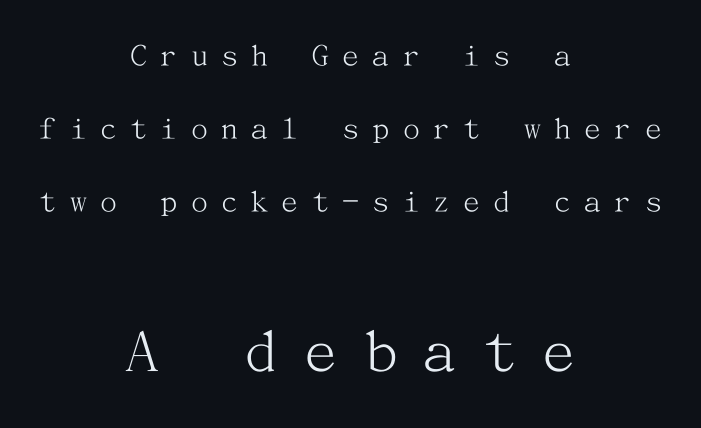
Serif or sans? Serif — the stroke terminals have little feet. Neither beginnings nor endings align; midpoints do. Substantial extra tracking has been applied to these lines. When letters stand straight like this, we call the style roman or upright.
